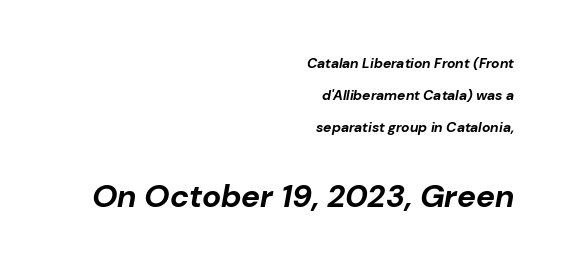
{"italic": "yes", "lean": "right", "slant_degrees": 10, "bold": "yes", "weight": "bold", "width": "normal", "stroke_contrast": "low", "x_height": "medium", "monospaced": "no", "underline": "no", "align": "right", "line_spacing": "loose", "line_spacing_ratio": 2.27, "letter_spacing": "normal", "letter_spacing_em": 0.0, "larger_block": "second", "size_ratio": 2.29, "glyph_px": 32}
